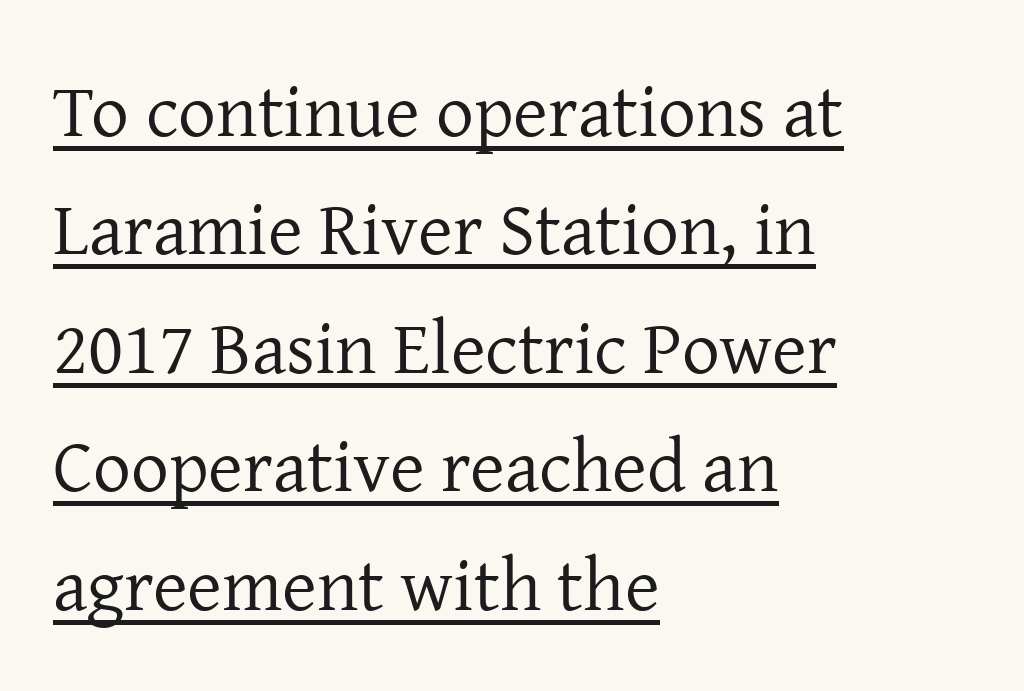
The image shows 75 px regular-weight serif type, upright; set left-aligned, normal line spacing (1.58x), normal letter spacing, underlined; low stroke contrast and a medium x-height.
